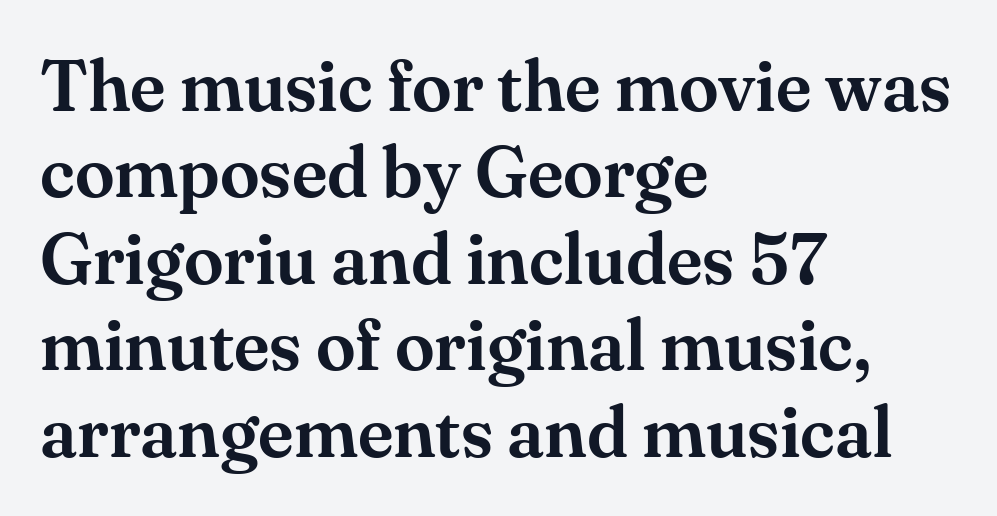
Q: Is the text italic (slanted)? A: No, it is upright.
Q: Is the typeface a serif or a sans-serif typeface? A: Serif.
Q: Is the text underlined? A: No.
Q: How is the paragraph aligned? A: Left-aligned.
Q: Is the spacing between letters normal or unusually wide? A: Normal.
Q: Width (condensed, normal, or wide)? A: Normal.
Q: Stroke contrast? A: Medium.
Q: x-height? A: Small.
Q: Monospaced? A: No.
